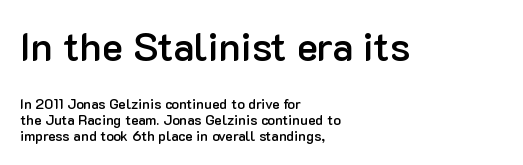
The image shows 39 px semibold sans-serif type, upright; set left-aligned, tight line spacing (1.11x), normal letter spacing, not underlined; the first (top) block is 2.79x larger; low stroke contrast and a medium x-height.
